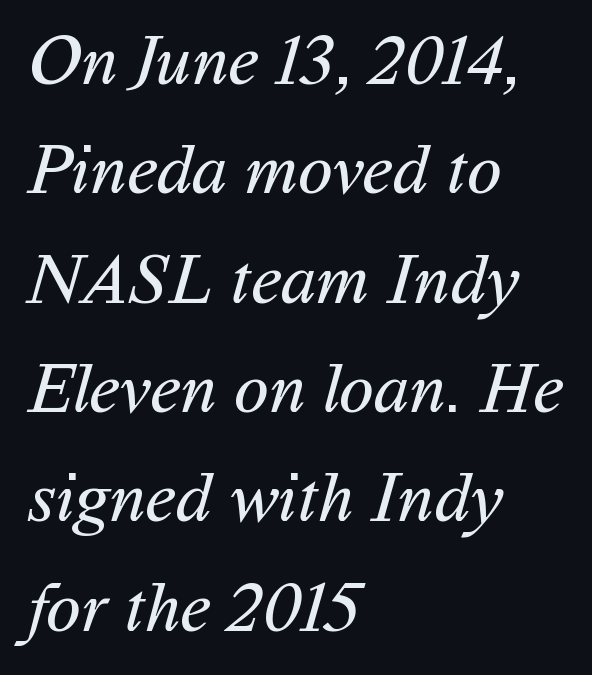
{"serif": "no", "bold": "no", "weight": "regular", "width": "normal", "stroke_contrast": "medium", "x_height": "medium", "monospaced": "no", "underline": "no", "align": "left", "line_spacing": "normal", "line_spacing_ratio": 1.54, "letter_spacing": "normal", "letter_spacing_em": 0.0, "glyph_px": 71}
